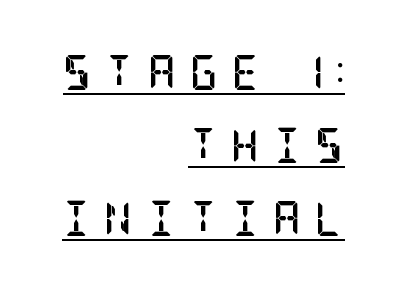
The image shows 35 px semibold, condensed serif type, upright; set right-aligned, loose line spacing (2.08x), unusually wide letter spacing (+0.39 em), underlined; low stroke contrast and a large x-height.
